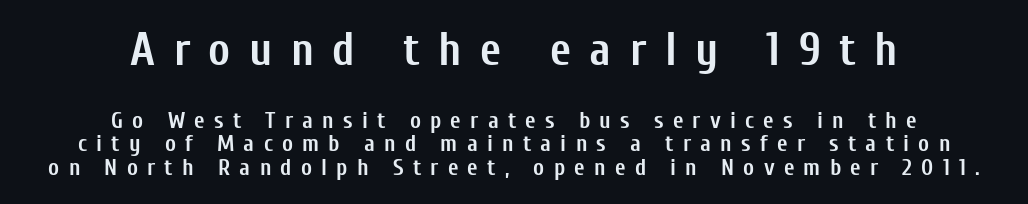
Q: Is the text bold? A: Yes.
Q: Is the text italic (slanted)? A: No, it is upright.
Q: Is the typeface a serif or a sans-serif typeface? A: Sans-serif.
Q: Is the text underlined? A: No.
Q: How is the paragraph aligned? A: Centered.
Q: Is the spacing between letters normal or unusually wide? A: Unusually wide.
Q: Is the spacing between lines tight, normal or loose? A: Tight.
Q: Which block of text is set in a larger size, the first (top) or the second (bottom)? A: The first (top) one.
Q: Width (condensed, normal, or wide)? A: Condensed.
Q: Stroke contrast? A: Low.
Q: x-height? A: Medium.
Q: Monospaced? A: No.
